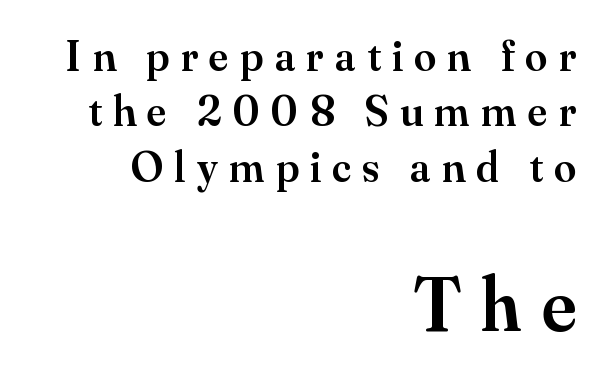
Honestly, the row spacing looks completely unremarkable. Line endings align vertically; line beginnings do not. The baseline area is clear. These lines have a slow, spaced-out rhythm from letter to letter. If you drew a line through each stem, it would be perfectly vertical.
